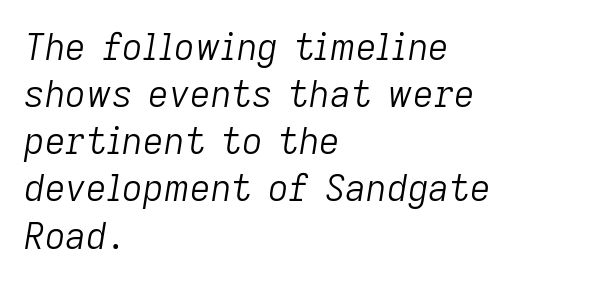
The image shows 36 px light type, italic (leaning right); set left-aligned, normal line spacing (1.31x), normal letter spacing, not underlined; low stroke contrast and a medium x-height.
